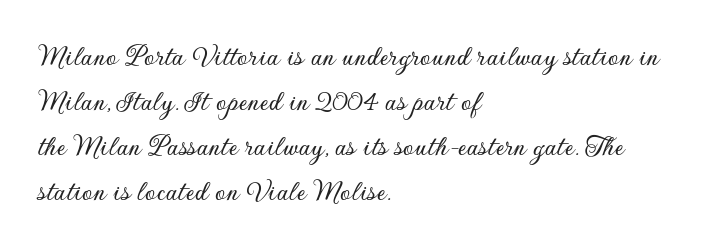
The type family on display is of the sans-serif kind. Nothing unusual about the tracking: characters are spaced as the font intends. The designer left line spacing at the default. The letters advance in unequal steps, a hallmark of proportional type.
